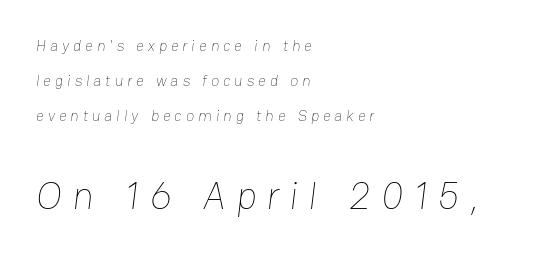
{"bold": "no", "weight": "thin", "width": "normal", "stroke_contrast": "low", "x_height": "medium", "monospaced": "no", "underline": "no", "align": "left", "line_spacing": "loose", "line_spacing_ratio": 2.32, "letter_spacing": "wide", "letter_spacing_em": 0.27, "larger_block": "second", "size_ratio": 2.53, "glyph_px": 38}
